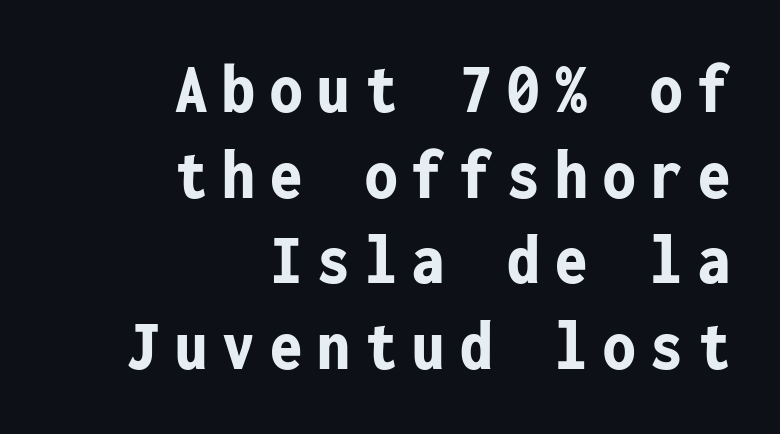
This rendering uses right alignment, leaving the left contour irregular. Observe the wide spacing: letters keep a clear distance from each other. Note: no serifs on the glyphs. Designer's note — italics off, roman on.
